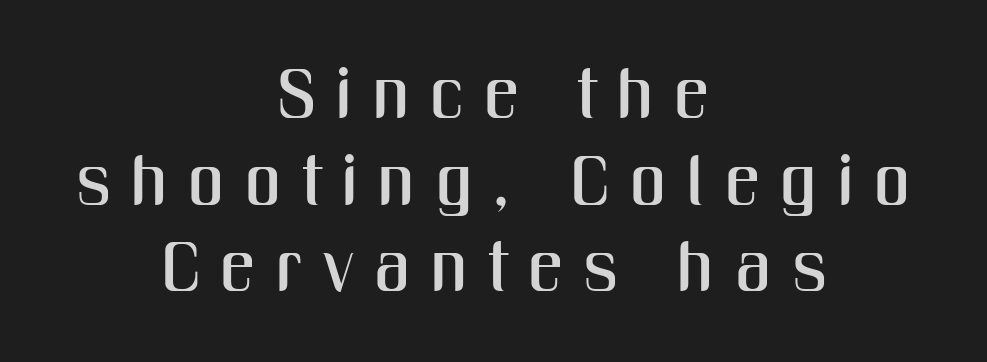
The image shows 71 px condensed sans-serif type, upright; set centered, line spacing 1.22x, unusually wide letter spacing (+0.28 em), not underlined; medium stroke contrast and a medium x-height.
